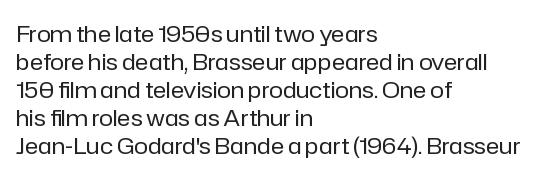
The image shows 23 px text type, upright; set left-aligned, line spacing 1.22x, normal letter spacing, not underlined.
